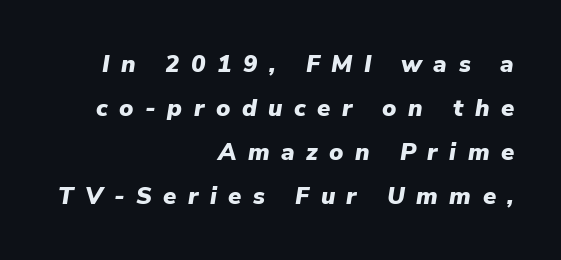
Q: Is the text bold? A: Yes.
Q: Is the text italic (slanted)? A: Yes, it leans right by about 9 degrees.
Q: Is the text underlined? A: No.
Q: How is the paragraph aligned? A: Right-aligned.
Q: Is the spacing between letters normal or unusually wide? A: Unusually wide.
